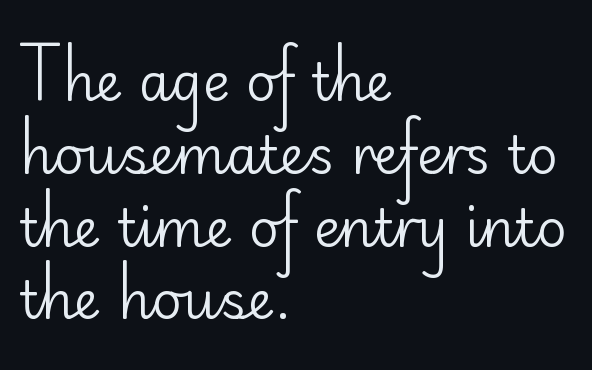
{"serif": "no", "italic": "no", "bold": "no", "weight": "regular", "width": "normal", "stroke_contrast": "low", "x_height": "small", "monospaced": "no", "underline": "no", "align": "left", "line_spacing": "normal", "line_spacing_ratio": 1.4, "letter_spacing": "normal", "letter_spacing_em": 0.0, "glyph_px": 52}
